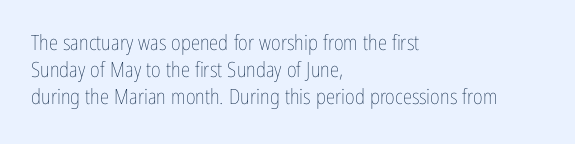
These lines keep a tight, regular rhythm from letter to letter. The rows are spaced the way most documents space them. Nothing heavy about these letters — not bold at all. A roman cut, with each character standing at attention. Check under the words: just untouched page. All the whitespace from short lines collects on the right.
